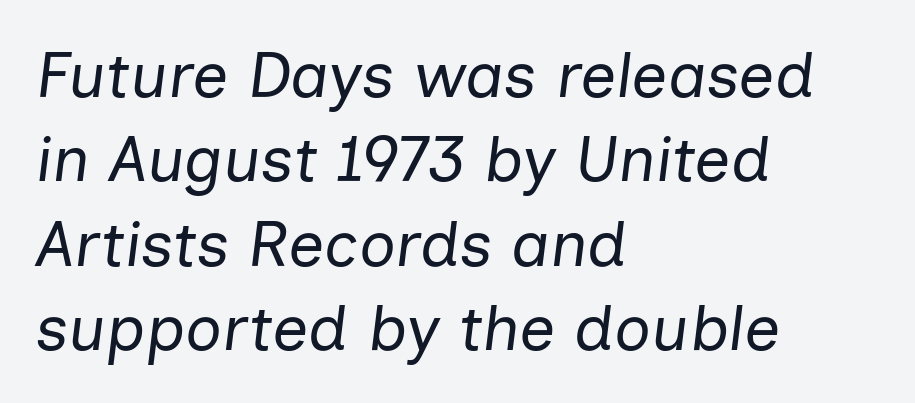
The image shows 64 px regular-weight type, italic (leaning right); set left-aligned, normal line spacing (1.32x), normal letter spacing, not underlined; low stroke contrast and a medium x-height.
